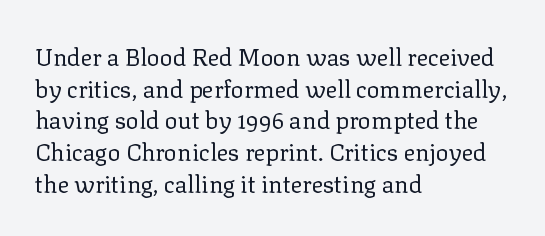
The image shows 24 px text type, upright; set left-aligned, normal line spacing (1.32x), normal letter spacing, not underlined.
